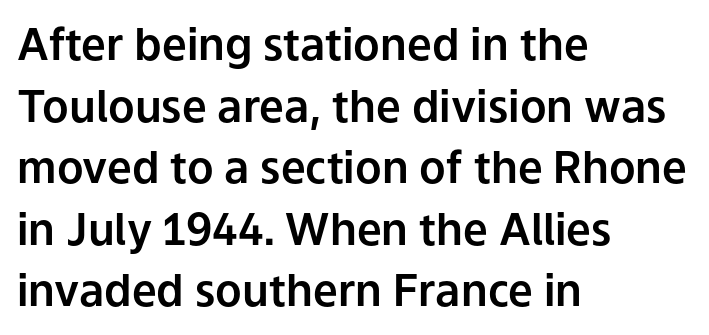
Q: Is the text italic (slanted)? A: No, it is upright.
Q: Is the typeface a serif or a sans-serif typeface? A: Sans-serif.
Q: Is the text underlined? A: No.
Q: How is the paragraph aligned? A: Left-aligned.
Q: Is the spacing between letters normal or unusually wide? A: Normal.
Q: Is the spacing between lines tight, normal or loose? A: Normal.
Q: Width (condensed, normal, or wide)? A: Normal.
Q: Stroke contrast? A: Low.
Q: x-height? A: Medium.
Q: Monospaced? A: No.
